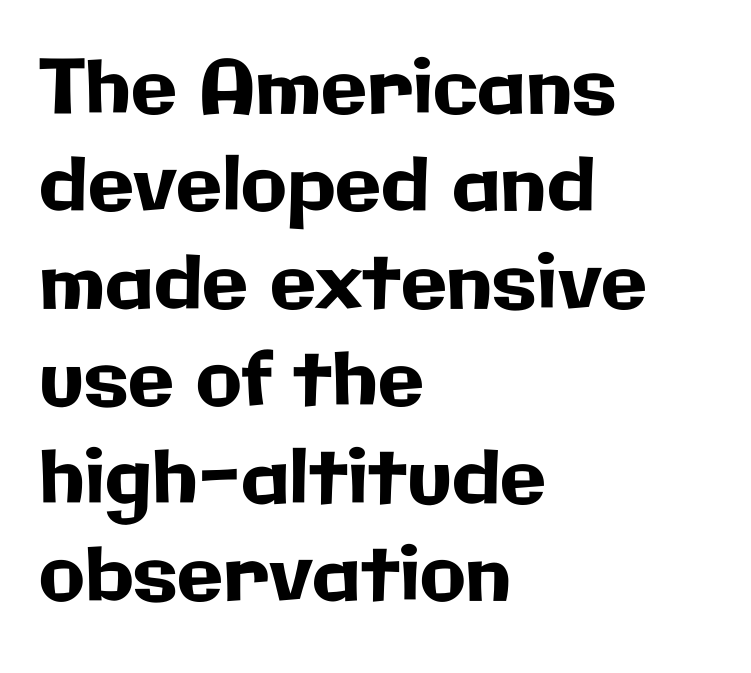
Q: Is the text italic (slanted)? A: No, it is upright.
Q: Is the typeface a serif or a sans-serif typeface? A: Sans-serif.
Q: Is the text underlined? A: No.
Q: How is the paragraph aligned? A: Left-aligned.
Q: Is the spacing between letters normal or unusually wide? A: Normal.
Q: Is the spacing between lines tight, normal or loose? A: Normal.
Q: Width (condensed, normal, or wide)? A: Normal.
Q: Stroke contrast? A: Low.
Q: x-height? A: Medium.
Q: Monospaced? A: No.
